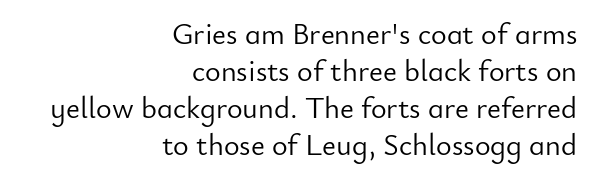
Q: Is the text bold? A: No.
Q: Is the text italic (slanted)? A: No, it is upright.
Q: Is the typeface a serif or a sans-serif typeface? A: Sans-serif.
Q: Is the text underlined? A: No.
Q: How is the paragraph aligned? A: Right-aligned.
Q: Is the spacing between letters normal or unusually wide? A: Normal.
Q: Width (condensed, normal, or wide)? A: Normal.
Q: Stroke contrast? A: Low.
Q: x-height? A: Small.
Q: Monospaced? A: No.
